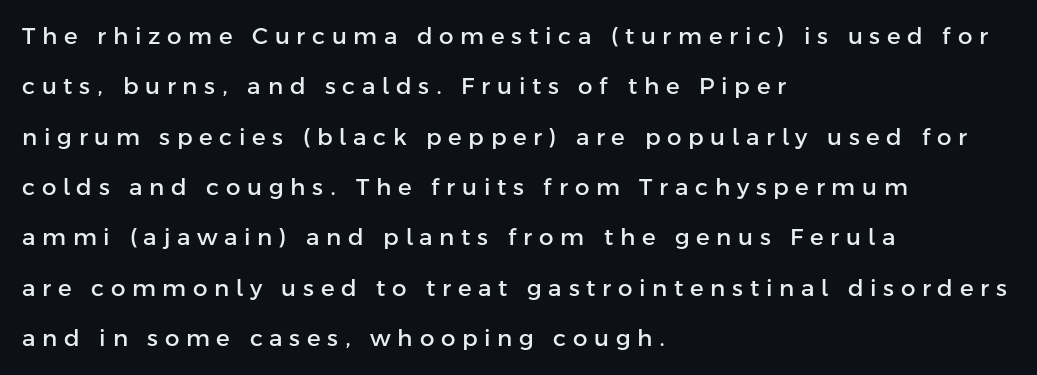
Interline gaps are noticeably wide in this sample. Characters remain perfectly vertical along every line. Casual observation: everything's shoved over to the left. The letters are spread apart with noticeably loose tracking. Type without underlining.
